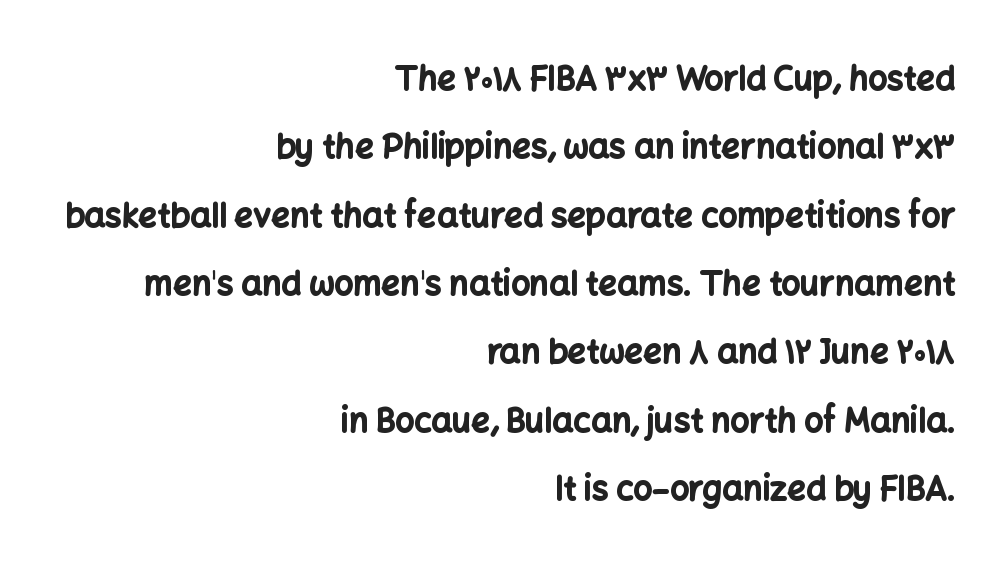
The type family on display is of the sans-serif kind. It's the straight-up-and-down kind of type. Summary of weight: heavy, a full bold. A typesetter would call this proportional, since set widths differ per character.
